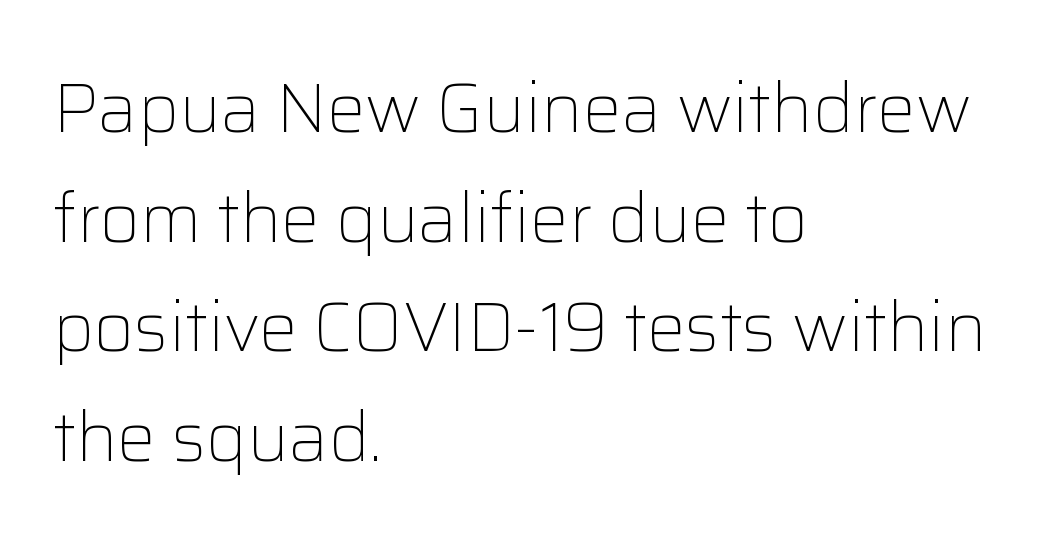
The image shows 69 px light sans-serif type, upright; set left-aligned, normal line spacing (1.59x), normal letter spacing, not underlined; low stroke contrast and a medium x-height.
